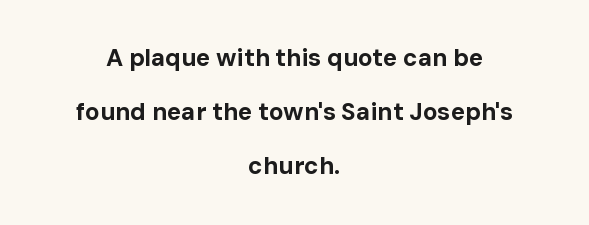
Q: Is the text bold? A: Yes.
Q: Is the text italic (slanted)? A: No, it is upright.
Q: Is the text underlined? A: No.
Q: How is the paragraph aligned? A: Centered.
Q: Is the spacing between letters normal or unusually wide? A: Normal.
Q: Is the spacing between lines tight, normal or loose? A: Loose.
